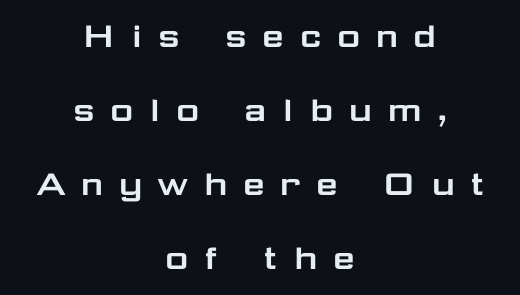
Q: Is the text italic (slanted)? A: No, it is upright.
Q: Is the typeface a serif or a sans-serif typeface? A: Sans-serif.
Q: Is the text underlined? A: No.
Q: How is the paragraph aligned? A: Centered.
Q: Is the spacing between letters normal or unusually wide? A: Unusually wide.
Q: Width (condensed, normal, or wide)? A: Wide.
Q: Stroke contrast? A: Low.
Q: x-height? A: Medium.
Q: Monospaced? A: No.
